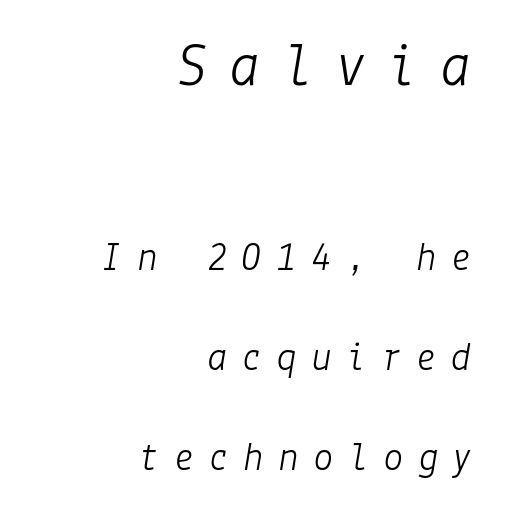
Compared with ordinary roman type, these characters are visibly tilted. Each line ends at the same right margin while the left side varies. A student would notice the top passage is typeset larger than what follows. The leading is generous, giving the passage an open texture.
